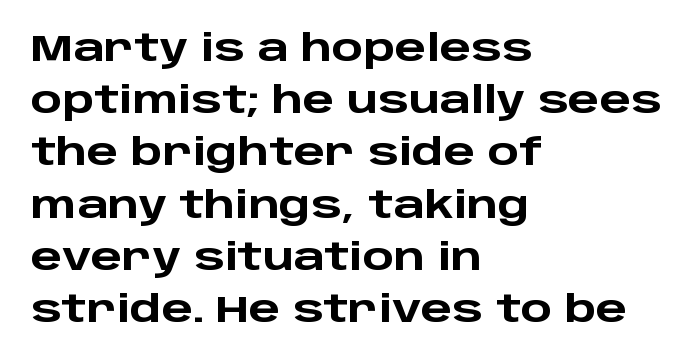
The image shows 37 px heavy, wide sans-serif type, upright; set left-aligned, normal line spacing (1.41x), normal letter spacing, not underlined; low stroke contrast and a large x-height.
